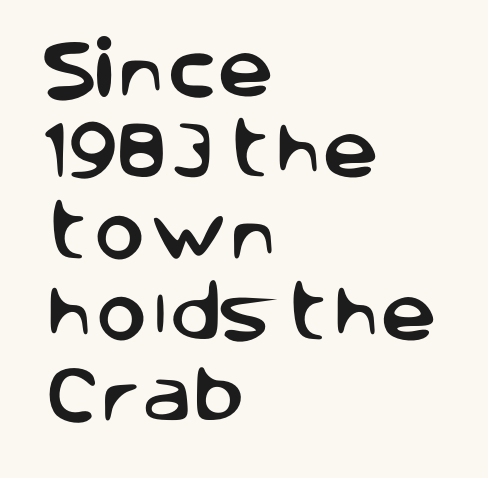
Q: Is the text italic (slanted)? A: No, it is upright.
Q: Is the typeface a serif or a sans-serif typeface? A: Sans-serif.
Q: Is the text underlined? A: No.
Q: How is the paragraph aligned? A: Left-aligned.
Q: Is the spacing between letters normal or unusually wide? A: Normal.
Q: Is the spacing between lines tight, normal or loose? A: Normal.
Q: Width (condensed, normal, or wide)? A: Normal.
Q: Stroke contrast? A: Low.
Q: x-height? A: Large.
Q: Monospaced? A: No.
